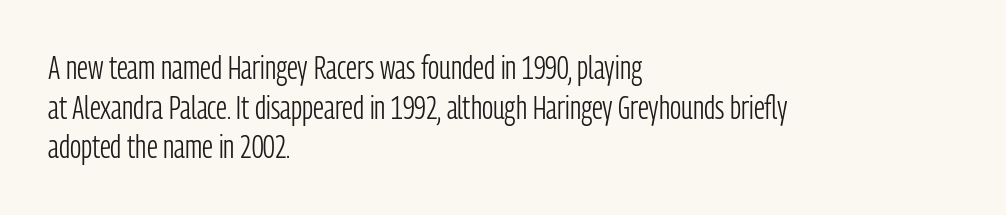
{"serif": "no", "italic": "no", "bold": "no", "weight": "light", "width": "condensed", "stroke_contrast": "low", "x_height": "medium", "monospaced": "no", "underline": "no", "align": "left", "line_spacing_ratio": 1.24, "letter_spacing": "normal", "letter_spacing_em": 0.0, "glyph_px": 32}
